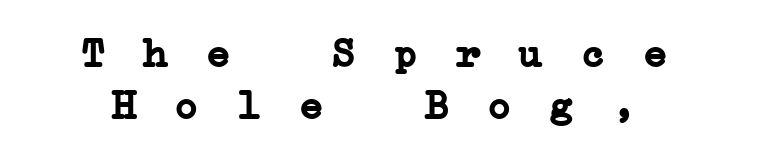
{"serif": "yes", "bold": "yes", "weight": "semibold", "width": "wide", "stroke_contrast": "low", "x_height": "medium", "monospaced": "yes", "underline": "no", "line_spacing": "normal", "line_spacing_ratio": 1.28, "letter_spacing": "wide", "letter_spacing_em": 0.32, "glyph_px": 41}
